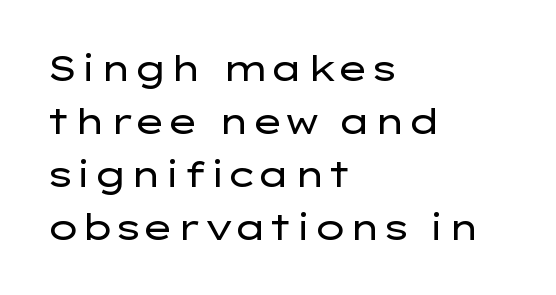
{"serif": "no", "italic": "no", "bold": "no", "weight": "regular", "width": "wide", "stroke_contrast": "low", "x_height": "medium", "monospaced": "no", "underline": "no", "align": "left", "line_spacing": "normal", "line_spacing_ratio": 1.51, "letter_spacing": "normal", "letter_spacing_em": 0.0, "glyph_px": 35}
